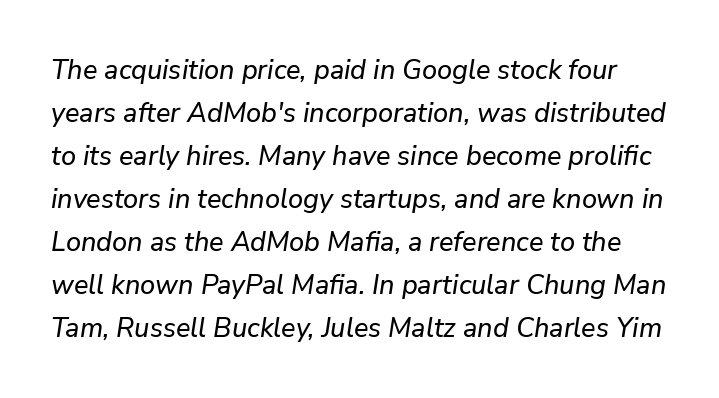
The image shows 27 px text type, italic (leaning right); set normal line spacing (1.59x), normal letter spacing, not underlined.
